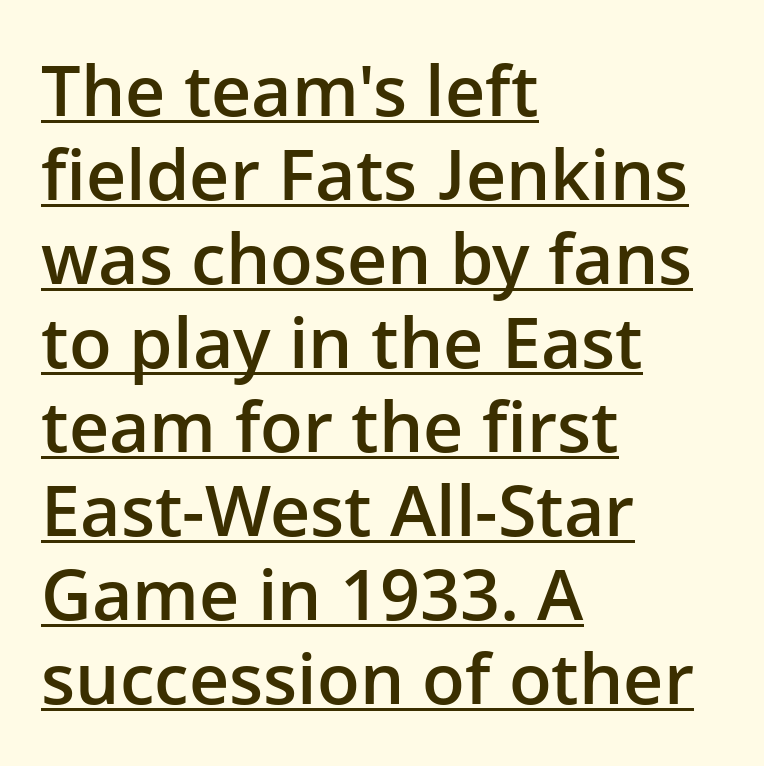
Letterform terminals end flat and unadorned throughout the passage. Tracking value appears to be zero — textbook default spacing. Posture: vertical. Stroke thickness is moderately raised; the sample reads as semibold. The passage shown is typed in a proportional face where columns would drift. The string is rendered with underlining switched on.
